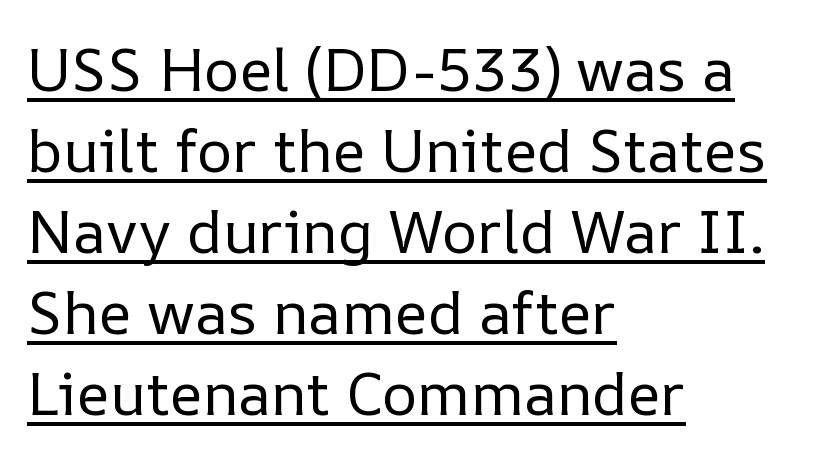
The image shows 60 px regular-weight type, upright; set left-aligned, normal line spacing (1.35x), normal letter spacing, underlined; low stroke contrast and a medium x-height.
